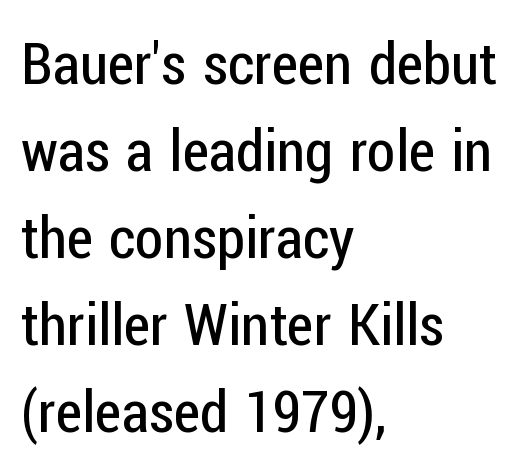
Q: Is the text bold? A: No.
Q: Is the text italic (slanted)? A: No, it is upright.
Q: Is the typeface a serif or a sans-serif typeface? A: Sans-serif.
Q: Is the text underlined? A: No.
Q: How is the paragraph aligned? A: Left-aligned.
Q: Is the spacing between letters normal or unusually wide? A: Normal.
Q: Is the spacing between lines tight, normal or loose? A: Normal.
Q: Width (condensed, normal, or wide)? A: Condensed.
Q: Stroke contrast? A: Low.
Q: x-height? A: Medium.
Q: Monospaced? A: No.
